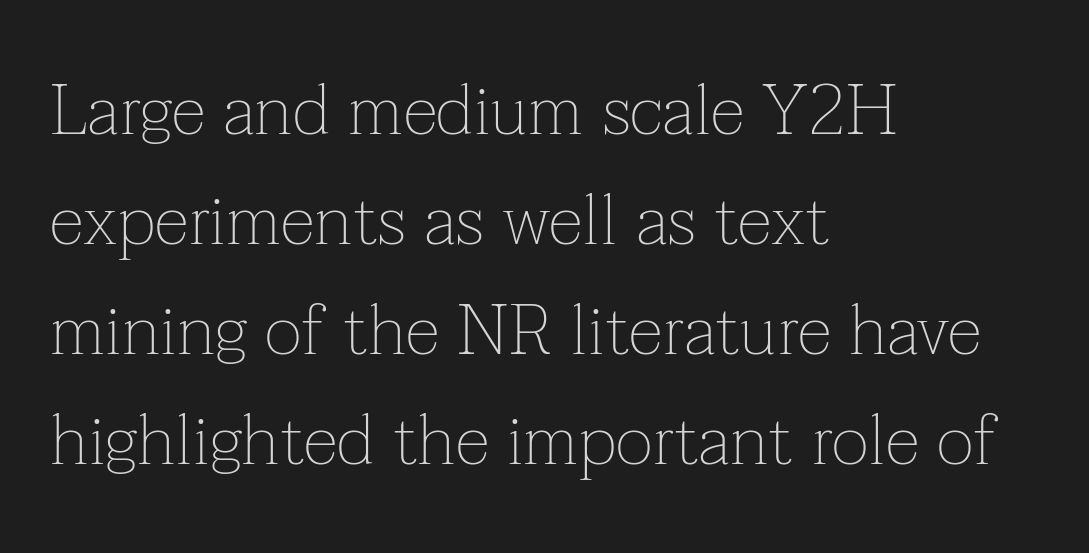
{"serif": "yes", "italic": "no", "bold": "no", "weight": "thin", "width": "normal", "stroke_contrast": "low", "x_height": "medium", "monospaced": "no", "underline": "no", "align": "left", "line_spacing": "normal", "line_spacing_ratio": 1.55, "letter_spacing": "normal", "letter_spacing_em": 0.0, "glyph_px": 71}
